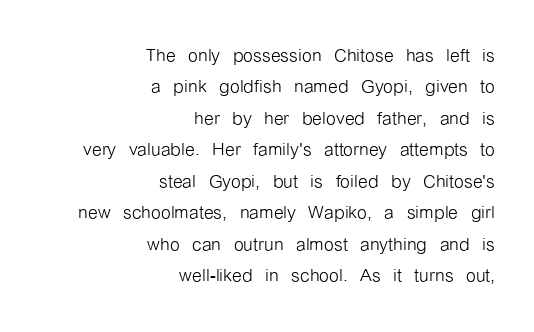
In CSS terms this would be text-align: right. Nobody touched the tracking dial on this one. Do the letters lean? They stand straight. Lines of text with bare space underneath.
